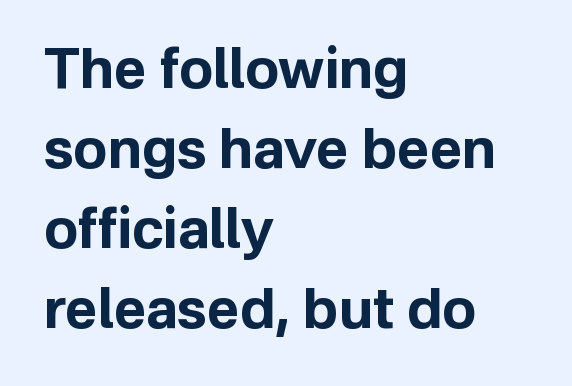
The typesetter chose a ragged-right arrangement here. Rule under the text: the space is simply empty. Serifs: no, the terminals of the letterforms are clean. Is there much room between lines? A standard amount, neither cramped nor airy.
